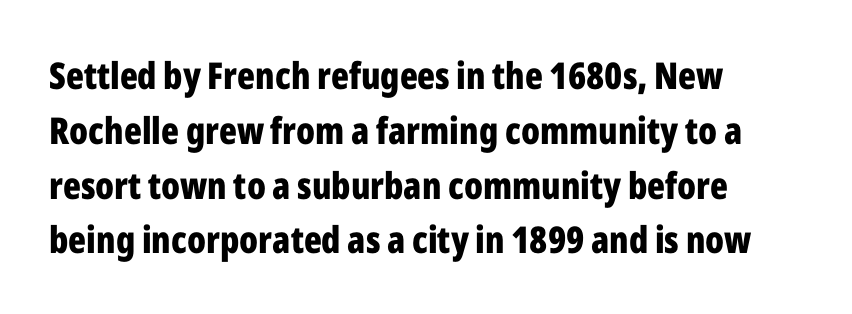
The image shows 37 px bold, condensed sans-serif type, upright; set left-aligned, normal line spacing (1.48x), normal letter spacing, not underlined; low stroke contrast and a medium x-height.
